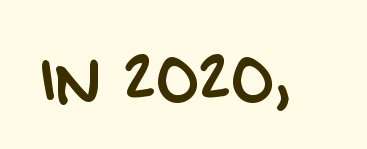
{"serif": "no", "width": "normal", "stroke_contrast": "low", "x_height": "large", "monospaced": "no", "underline": "no", "letter_spacing": "normal", "letter_spacing_em": 0.0, "glyph_px": 57}
